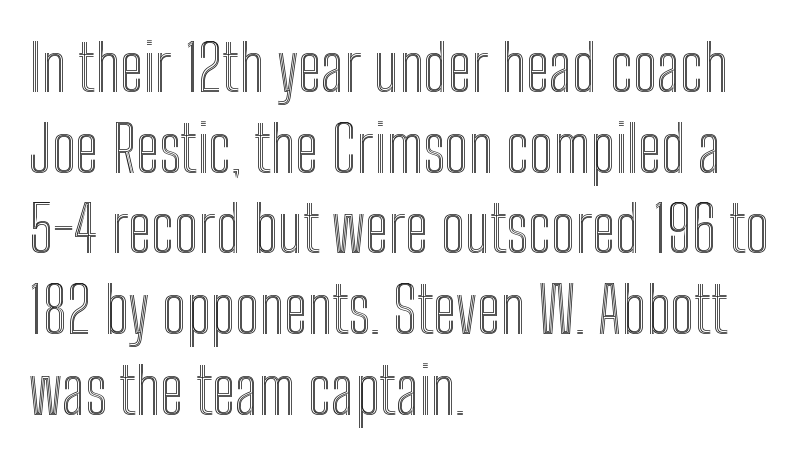
{"italic": "no", "width": "condensed", "x_height": "medium", "monospaced": "no", "underline": "no", "align": "left", "line_spacing": "normal", "line_spacing_ratio": 1.26, "letter_spacing": "normal", "letter_spacing_em": 0.0, "glyph_px": 64}
